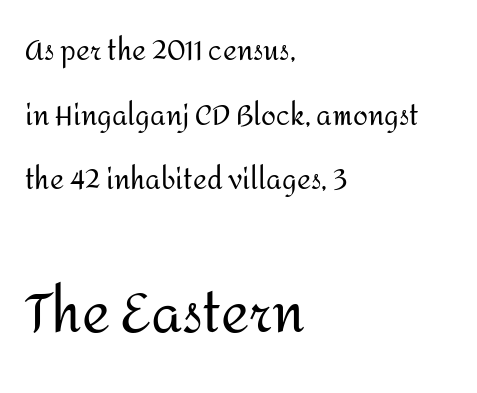
The image shows 54 px regular-weight sans-serif type, upright; set left-aligned, loose line spacing (2.39x), normal letter spacing, not underlined; the second (bottom) block is 2.0x larger; medium stroke contrast and a medium x-height.
